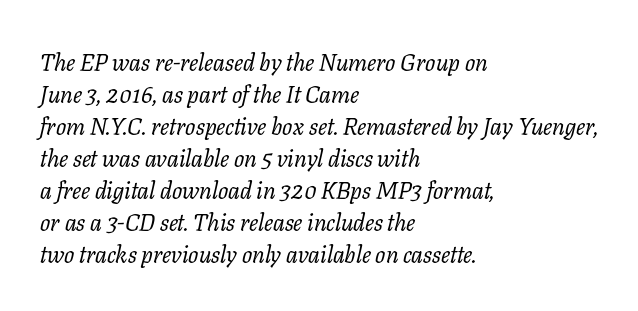
Stroke thickness stays within the range of a standard reading face or lighter. The letterforms sit shoulder to shoulder at normal distance. Underlining? Definitely not there. The lines are quadded left. Rows of type keep a routine distance in the vertical direction.
